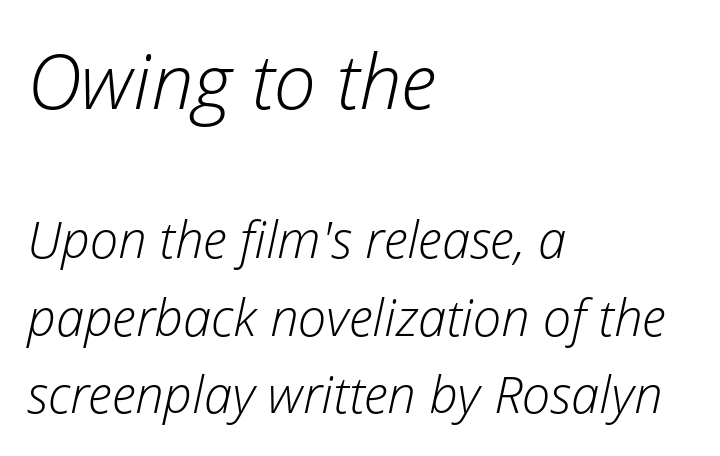
Q: Is the text bold? A: No.
Q: Is the text italic (slanted)? A: Yes, it leans right by about 12 degrees.
Q: Is the text underlined? A: No.
Q: How is the paragraph aligned? A: Left-aligned.
Q: Is the spacing between letters normal or unusually wide? A: Normal.
Q: Is the spacing between lines tight, normal or loose? A: Normal.
Q: Which block of text is set in a larger size, the first (top) or the second (bottom)? A: The first (top) one.
Q: Width (condensed, normal, or wide)? A: Normal.
Q: Stroke contrast? A: Low.
Q: x-height? A: Medium.
Q: Monospaced? A: No.
